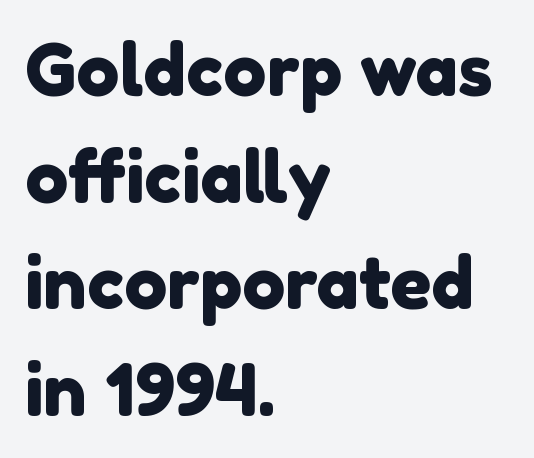
{"serif": "no", "width": "normal", "x_height": "medium", "monospaced": "no", "underline": "no", "align": "left", "line_spacing": "normal", "line_spacing_ratio": 1.48, "letter_spacing": "normal", "letter_spacing_em": 0.0, "glyph_px": 72}
